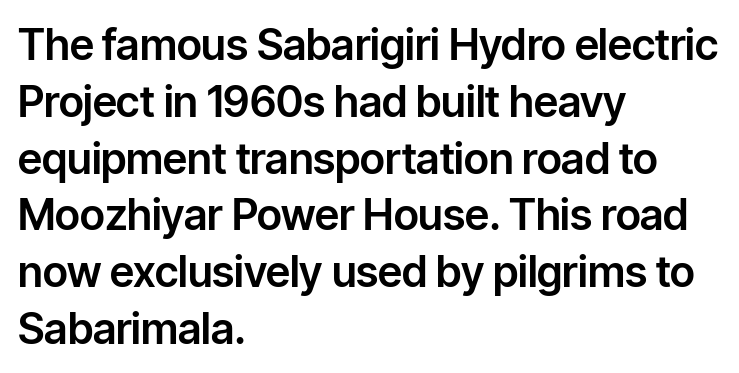
The rendering uses natural spacing where letterforms have individual widths. This is roman type, the default non-slanted kind. Line starts are locked; line ends wander. I'd call this a sans setting — the letters go barefoot. Quick note: underline off.
